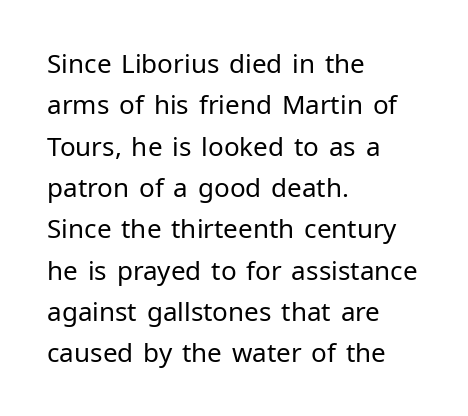
Q: Is the text bold? A: No.
Q: Is the text italic (slanted)? A: No, it is upright.
Q: Is the text underlined? A: No.
Q: How is the paragraph aligned? A: Left-aligned.
Q: Is the spacing between letters normal or unusually wide? A: Normal.
Q: Is the spacing between lines tight, normal or loose? A: Normal.
